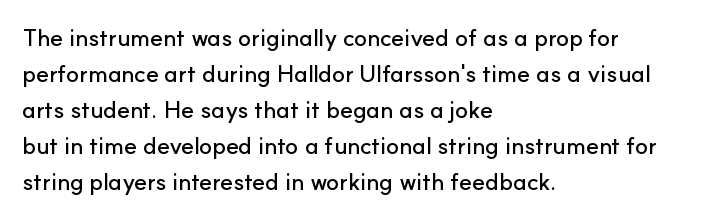
The image shows 24 px text type, upright; set left-aligned, normal line spacing (1.5x), normal letter spacing, not underlined.
